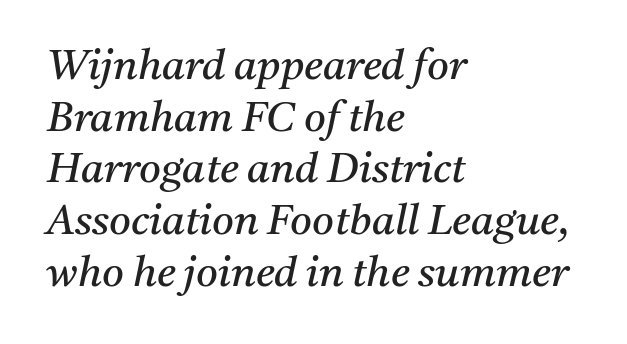
The rendering shows small feet on the letterforms — a serif design. Does the lettering tilt? It does — this is italic. The lines are quadded left. The words here are not underlined. These glyphs show unthickened strokes, regular width or finer. You could call the tracking neutral — neither tight nor loose.
